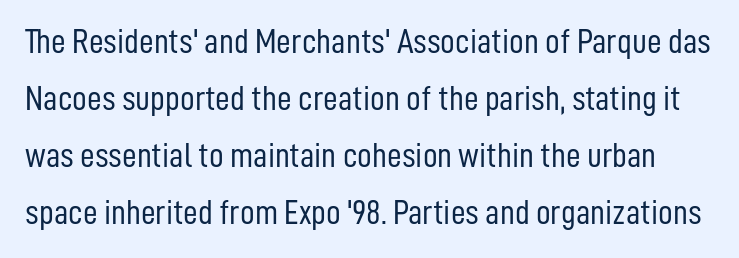
Q: Is the text bold? A: No.
Q: Is the text italic (slanted)? A: No, it is upright.
Q: Is the typeface a serif or a sans-serif typeface? A: Sans-serif.
Q: Is the text underlined? A: No.
Q: Is the spacing between letters normal or unusually wide? A: Normal.
Q: Is the spacing between lines tight, normal or loose? A: Normal.
Q: Width (condensed, normal, or wide)? A: Condensed.
Q: Stroke contrast? A: Low.
Q: x-height? A: Medium.
Q: Monospaced? A: No.
